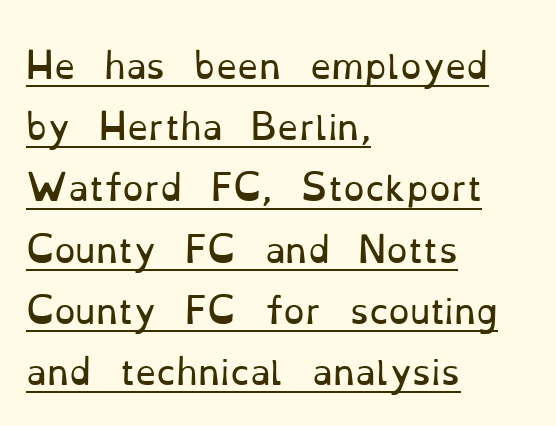
Unlike a clean sans, this face finishes its strokes with serifs. Short and long lines alike share a common starting point at left. Do the characters align in a grid? No, the font is proportional. The strokes carry an ordinary text weight at most.
